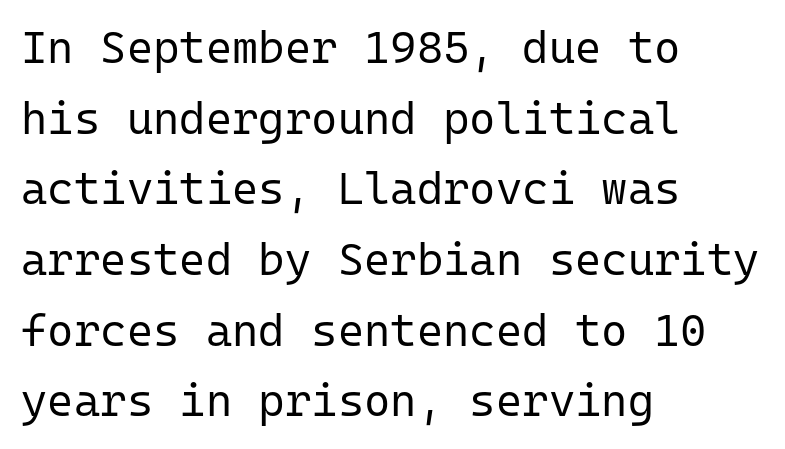
To sum up the face: it is a sans, with no serifs. Do the characters align in a grid? Yes, the font is monospaced. Leading: standard. These lines keep a tight, regular rhythm from letter to letter. A classic flush-left, rag-right setting is used for this passage. Clear beneath every line of the passage.
